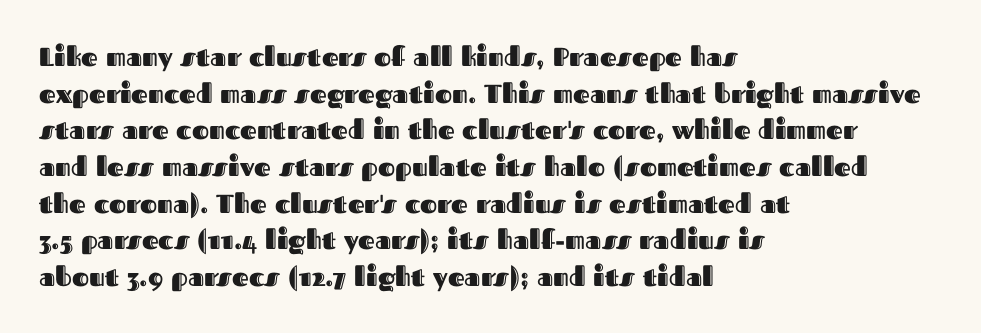
The image shows 26 px text type, upright; set left-aligned, normal line spacing (1.41x), normal letter spacing, not underlined.
